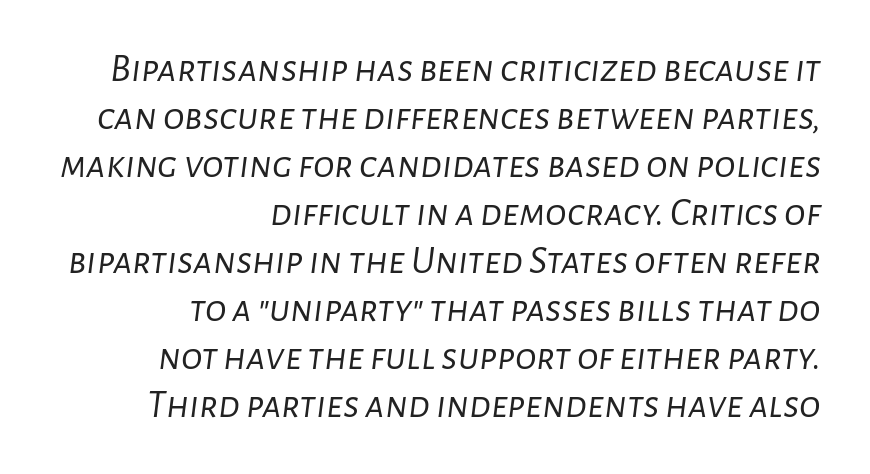
{"italic": "yes", "lean": "right", "slant_degrees": 7, "bold": "no", "weight": "light", "width": "normal", "stroke_contrast": "low", "x_height": "medium", "monospaced": "no", "underline": "no", "align": "right", "line_spacing_ratio": 1.2, "letter_spacing": "normal", "letter_spacing_em": 0.0, "glyph_px": 40}
